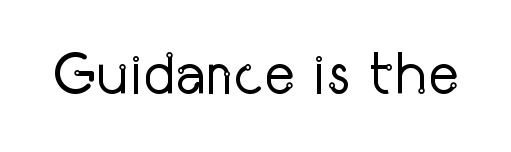
Q: Is the text bold? A: No.
Q: Is the text italic (slanted)? A: No, it is upright.
Q: Is the typeface a serif or a sans-serif typeface? A: Sans-serif.
Q: Is the text underlined? A: No.
Q: Is the spacing between letters normal or unusually wide? A: Normal.
Q: Width (condensed, normal, or wide)? A: Condensed.
Q: Stroke contrast? A: Low.
Q: x-height? A: Medium.
Q: Monospaced? A: No.
